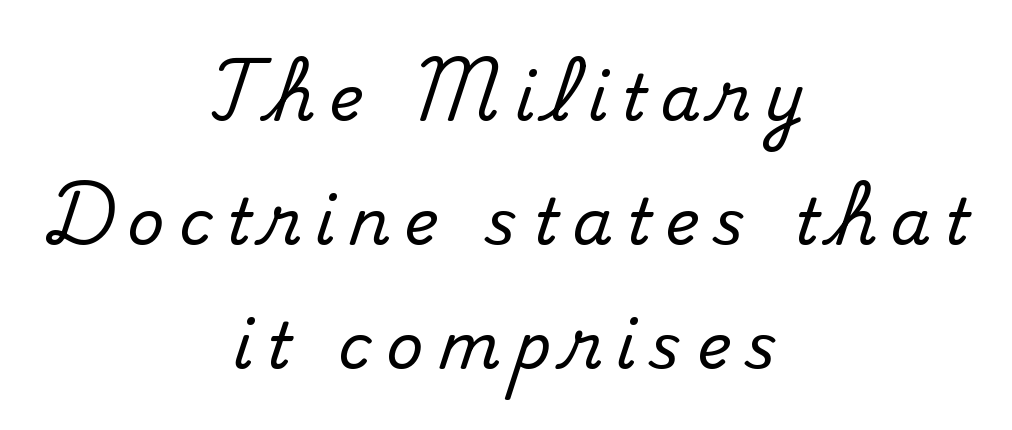
Q: Is the text italic (slanted)? A: Yes.
Q: Is the typeface a serif or a sans-serif typeface? A: Serif.
Q: Is the text underlined? A: No.
Q: How is the paragraph aligned? A: Centered.
Q: Is the spacing between letters normal or unusually wide? A: Unusually wide.
Q: Is the spacing between lines tight, normal or loose? A: Loose.
Q: Width (condensed, normal, or wide)? A: Normal.
Q: Stroke contrast? A: Medium.
Q: x-height? A: Small.
Q: Monospaced? A: No.
